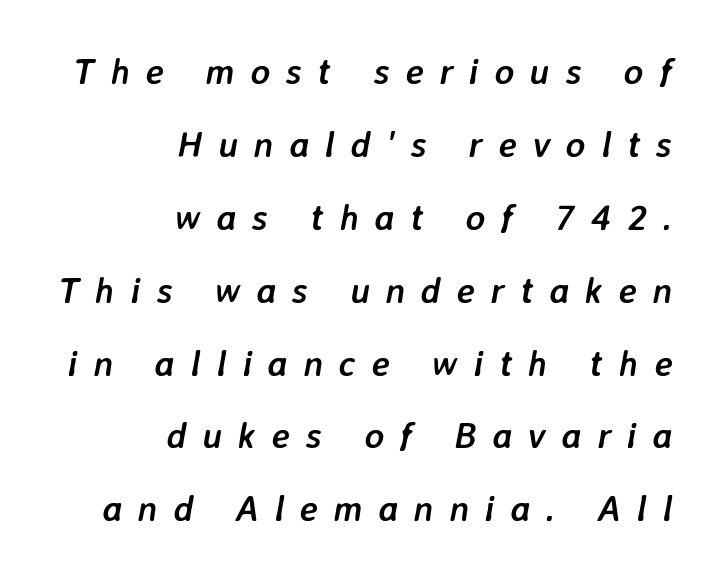
{"italic": "yes", "lean": "right", "slant_degrees": 7, "bold": "yes", "weight": "semibold", "width": "normal", "stroke_contrast": "low", "x_height": "medium", "monospaced": "no", "underline": "no", "align": "right", "line_spacing": "loose", "line_spacing_ratio": 1.97, "letter_spacing": "wide", "letter_spacing_em": 0.42, "glyph_px": 37}
